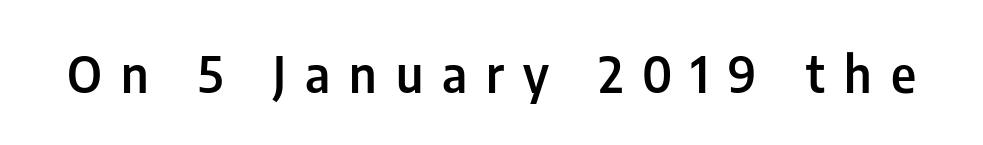
The letterforms stand isolated, each surrounded by extra space. A somewhat darkened texture: the type is semibold rather than bold. No feet cap the strokes, marking this as sans-serif type. Designer's note — italics off, roman on. Character widths vary here, with narrow letters taking less room than wide ones.
